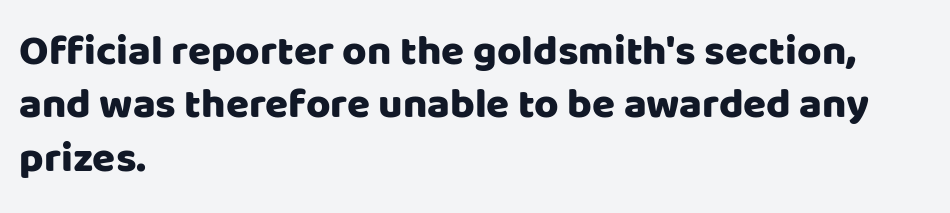
There is no visible air inserted between adjacent glyphs. The rendering uses natural spacing where letterforms have individual widths. Typeset ragged right — the left edge is the straight one. Every stem runs plumb, perpendicular to the baseline.
